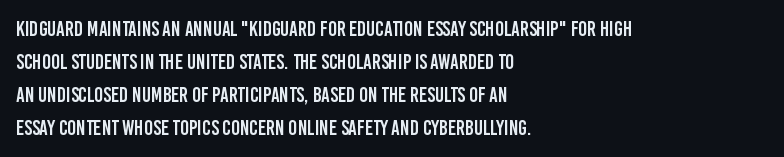
{"italic": "no", "underline": "no", "align": "left", "line_spacing": "normal", "line_spacing_ratio": 1.57, "letter_spacing": "normal", "letter_spacing_em": 0.0, "glyph_px": 21}
